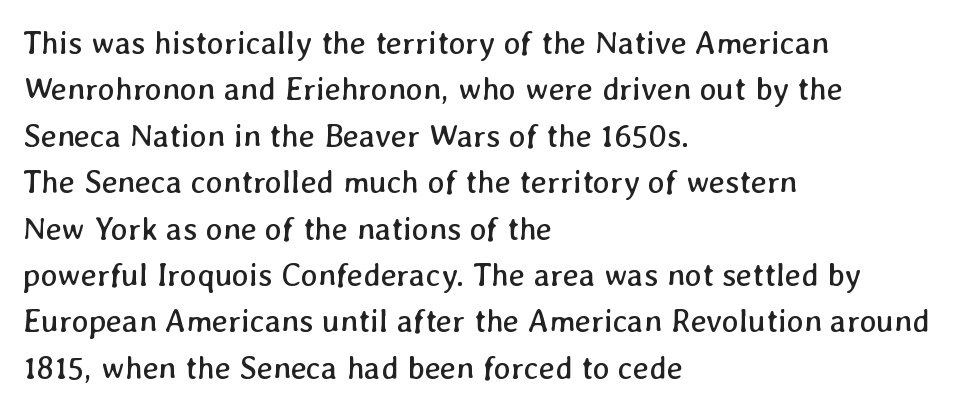
{"bold": "no", "weight": "regular", "width": "normal", "stroke_contrast": "low", "x_height": "medium", "monospaced": "no", "underline": "no", "align": "left", "line_spacing": "normal", "line_spacing_ratio": 1.45, "letter_spacing": "normal", "letter_spacing_em": 0.0, "glyph_px": 32}
